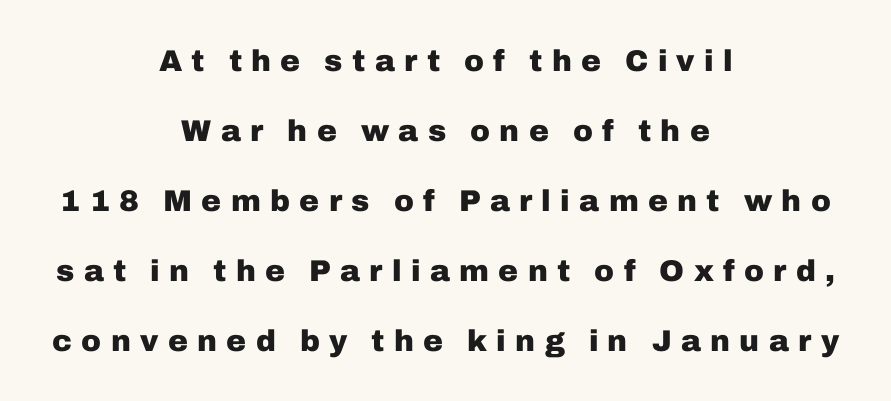
Glyph-to-glyph distance is far greater than everyday printed text. This rendering features lettering with no underline. Heft: maximum for text — a bold. Posture: upright roman. Serif or sans? Sans — the stroke terminals are bare.
